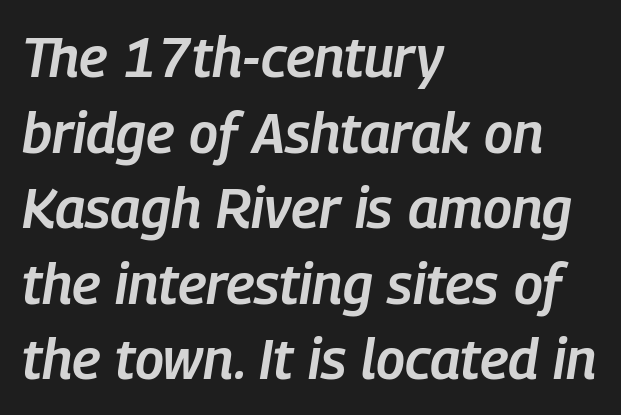
Q: Is the text bold? A: Semi-bold.
Q: Is the text italic (slanted)? A: Yes, it leans right by about 9 degrees.
Q: Is the text underlined? A: No.
Q: How is the paragraph aligned? A: Left-aligned.
Q: Is the spacing between letters normal or unusually wide? A: Normal.
Q: Is the spacing between lines tight, normal or loose? A: Normal.
Q: Width (condensed, normal, or wide)? A: Condensed.
Q: Stroke contrast? A: Low.
Q: x-height? A: Medium.
Q: Monospaced? A: No.
